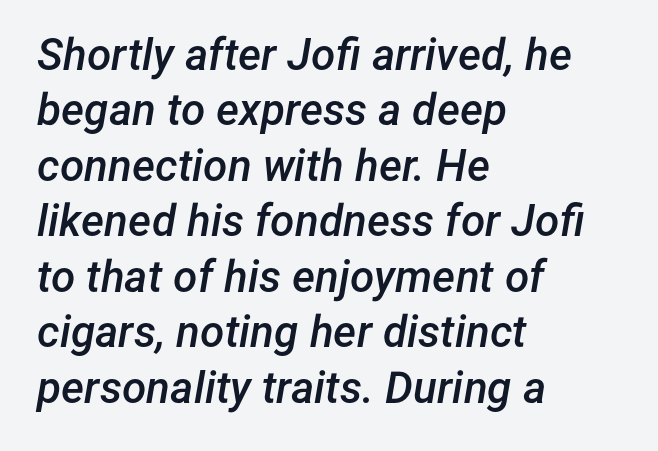
Q: Is the text bold? A: Semi-bold.
Q: Is the text italic (slanted)? A: Yes, it leans right by about 12 degrees.
Q: Is the text underlined? A: No.
Q: How is the paragraph aligned? A: Left-aligned.
Q: Is the spacing between letters normal or unusually wide? A: Normal.
Q: Is the spacing between lines tight, normal or loose? A: Normal.
Q: Width (condensed, normal, or wide)? A: Normal.
Q: Stroke contrast? A: Low.
Q: x-height? A: Medium.
Q: Monospaced? A: No.
